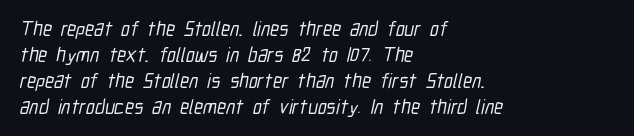
Q: Is the text underlined? A: No.
Q: How is the paragraph aligned? A: Left-aligned.
Q: Is the spacing between letters normal or unusually wide? A: Normal.
Q: Is the spacing between lines tight, normal or loose? A: Normal.
